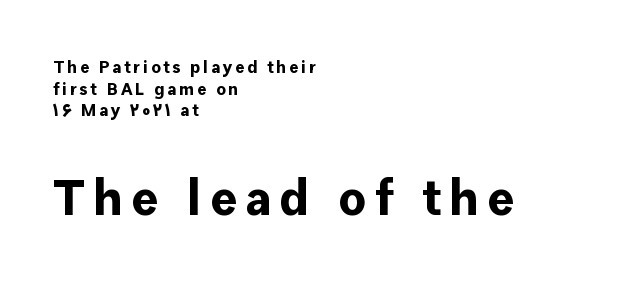
Baseline-to-baseline distance is the conventional proportion of letter height. Whoever set this made the second block the dominant, larger element. Short and long lines alike share a common starting point at left. Do the characters align in a grid? No, the font is proportional. This is heavy type, rendered in bold. This sample uses a sans-serif face.
